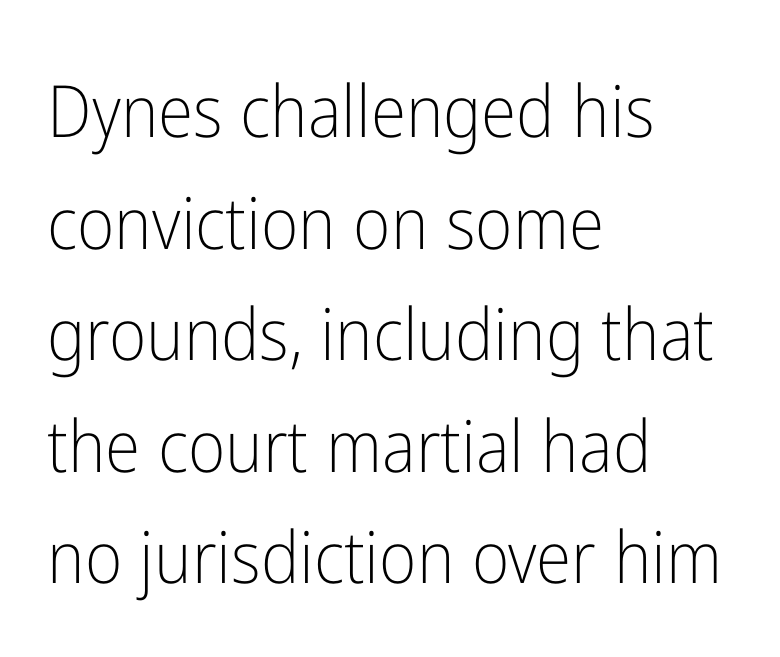
Tracking here is standard; glyphs follow each other at the usual distance. Vertically, the passage feels balanced, rows spaced as you'd expect. Grotesque or geometric, the face here clearly has no serifs. A typesetter would call this proportional, since set widths differ per character. The letters stand upright; this is a roman face. These lines stack with their left ends in a neat column.
